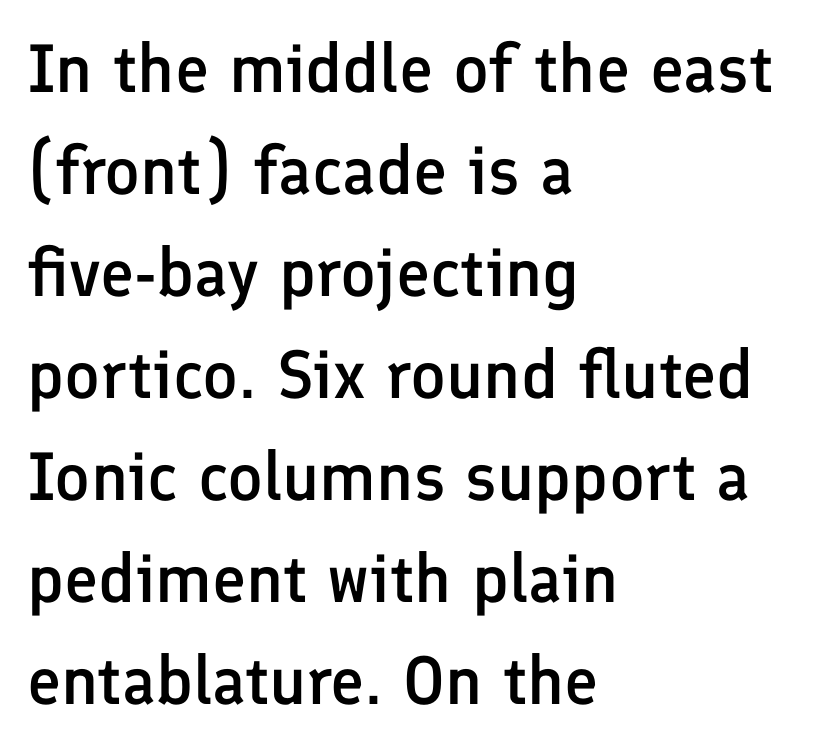
{"serif": "no", "italic": "no", "bold": "semi", "weight": "semibold", "width": "normal", "stroke_contrast": "low", "x_height": "medium", "monospaced": "no", "underline": "no", "align": "left", "line_spacing": "normal", "line_spacing_ratio": 1.5, "letter_spacing": "normal", "letter_spacing_em": 0.0, "glyph_px": 68}
